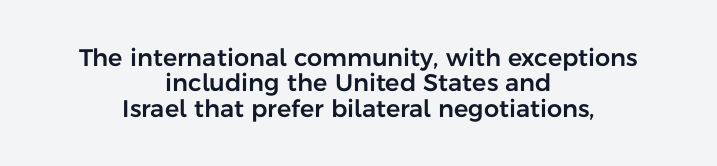
{"italic": "no", "underline": "no", "align": "center", "line_spacing": "tight", "line_spacing_ratio": 1.06, "letter_spacing": "normal", "letter_spacing_em": 0.0, "glyph_px": 24}
